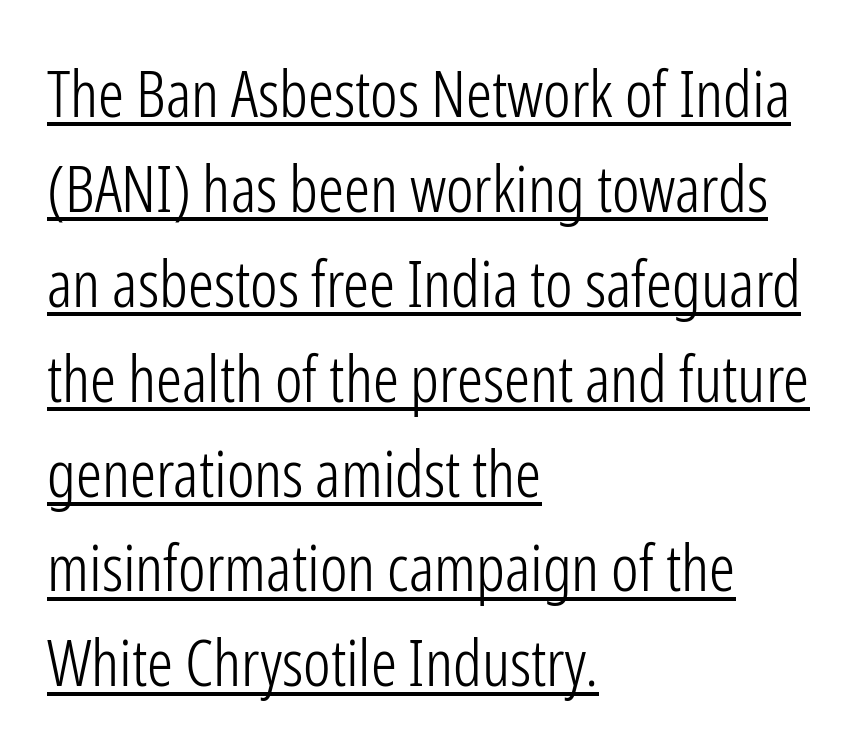
The image shows 65 px light, condensed sans-serif type, upright; set left-aligned, normal line spacing (1.46x), normal letter spacing, underlined; low stroke contrast and a medium x-height.
